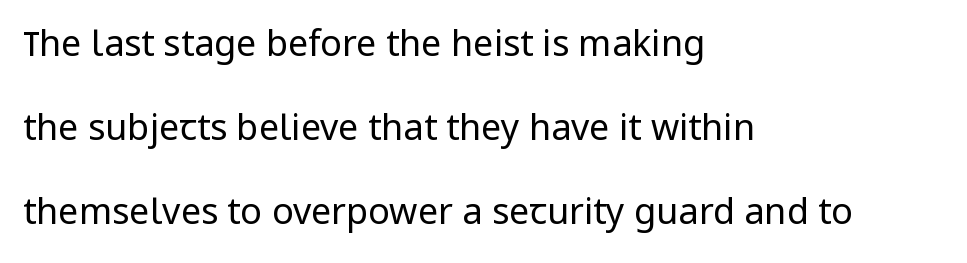
The image shows 36 px regular-weight sans-serif type, upright; set left-aligned, loose line spacing (2.34x), normal letter spacing, not underlined; low stroke contrast and a medium x-height.
